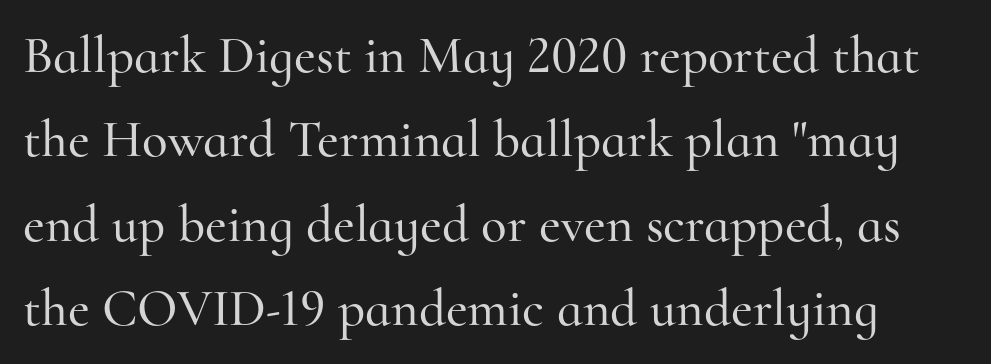
Q: Is the text italic (slanted)? A: No, it is upright.
Q: Is the typeface a serif or a sans-serif typeface? A: Serif.
Q: Is the text underlined? A: No.
Q: Is the spacing between letters normal or unusually wide? A: Normal.
Q: Is the spacing between lines tight, normal or loose? A: Normal.
Q: Width (condensed, normal, or wide)? A: Normal.
Q: Stroke contrast? A: High.
Q: x-height? A: Small.
Q: Monospaced? A: No.
